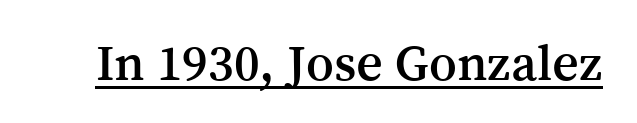
The image shows 52 px serif type, upright; set normal letter spacing, underlined; medium stroke contrast and a medium x-height.
